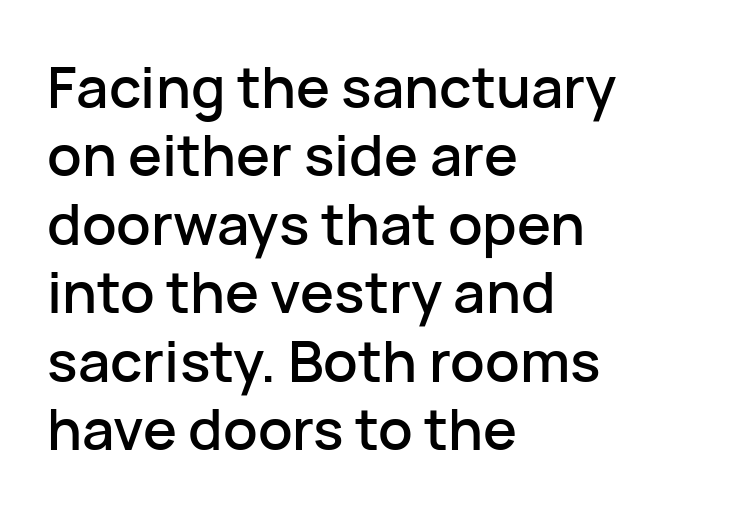
The image shows 57 px sans-serif type, upright; set left-aligned, line spacing 1.2x, normal letter spacing, not underlined; low stroke contrast and a medium x-height.
